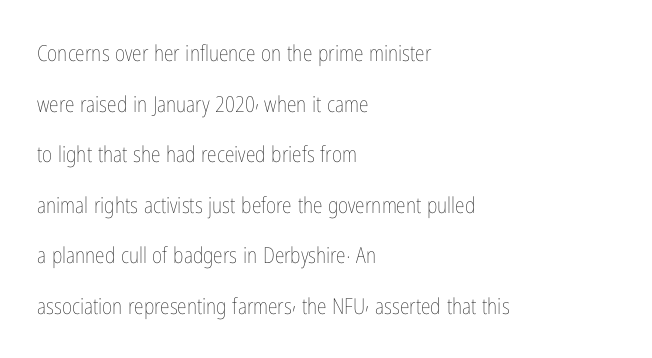
Widely set lines give the paragraph a tall, airy silhouette. Words float on clear page, feet unadorned. This is roman type, the default non-slanted kind. The passage shown is not bold in any degree.
